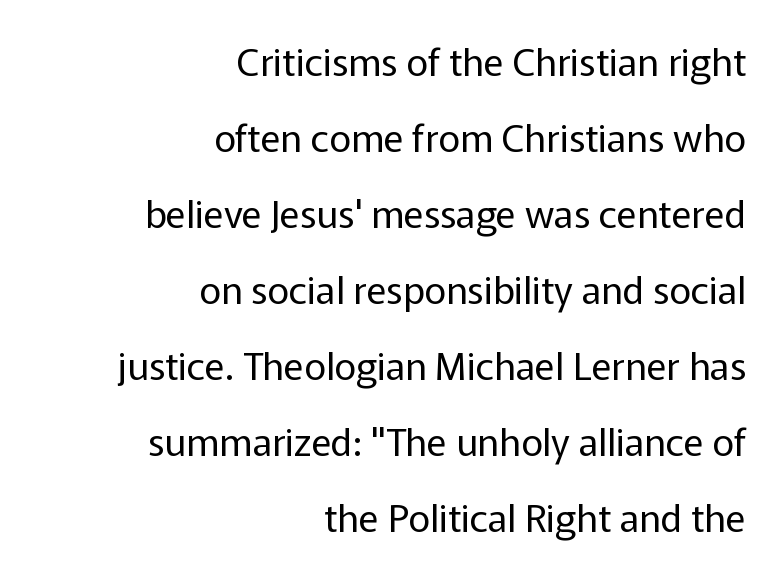
The image shows 38 px regular-weight sans-serif type, upright; set right-aligned, loose line spacing (2.0x), normal letter spacing, not underlined; low stroke contrast and a medium x-height.
